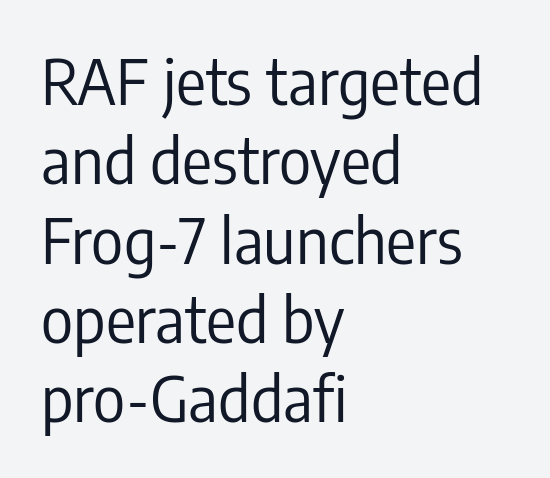
Spacing verdict: proportional, widths tailored to each character. Evenly set lines give the paragraph a standard silhouette. You can tell it's not italic because the verticals are truly vertical. One-word summary of the alignment: left.
